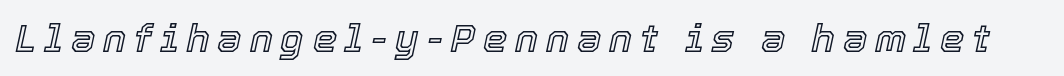
The image shows 39 px text type, italic (leaning right); set unusually wide letter spacing (+0.2 em), not underlined; a medium x-height.
